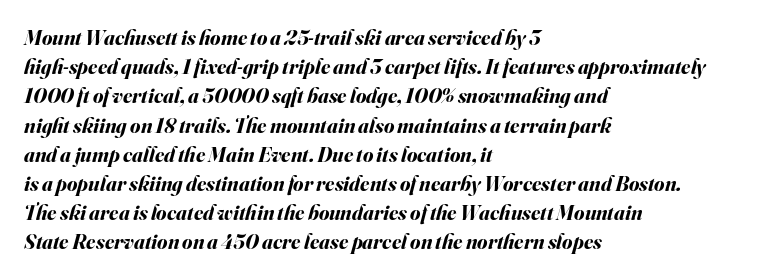
Q: Is the text bold? A: Yes.
Q: Is the text italic (slanted)? A: Yes, it leans right by about 16 degrees.
Q: Is the text underlined? A: No.
Q: How is the paragraph aligned? A: Left-aligned.
Q: Is the spacing between letters normal or unusually wide? A: Normal.
Q: Is the spacing between lines tight, normal or loose? A: Normal.
